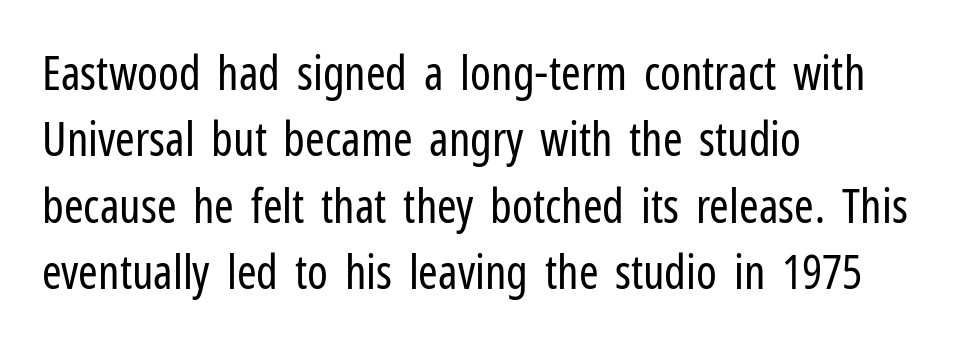
The image shows 47 px regular-weight, condensed sans-serif type, upright; set left-aligned, normal line spacing (1.41x), normal letter spacing, not underlined; low stroke contrast and a medium x-height.
